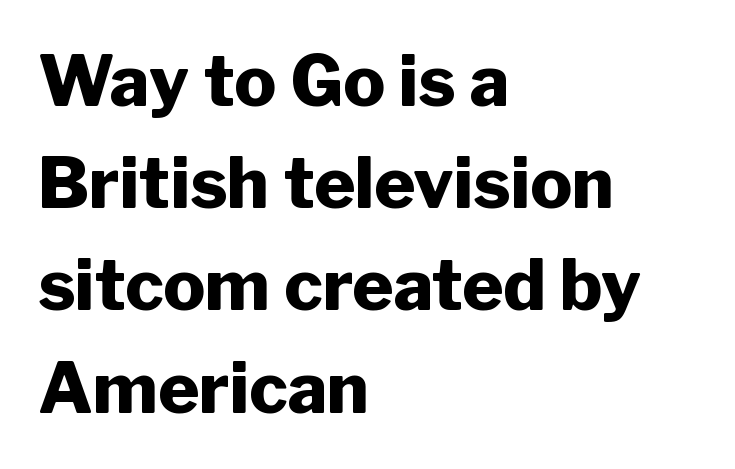
Q: Is the text bold? A: Yes.
Q: Is the text italic (slanted)? A: No, it is upright.
Q: Is the typeface a serif or a sans-serif typeface? A: Sans-serif.
Q: Is the text underlined? A: No.
Q: How is the paragraph aligned? A: Left-aligned.
Q: Is the spacing between letters normal or unusually wide? A: Normal.
Q: Is the spacing between lines tight, normal or loose? A: Normal.
Q: Width (condensed, normal, or wide)? A: Normal.
Q: Stroke contrast? A: Low.
Q: x-height? A: Medium.
Q: Monospaced? A: No.
